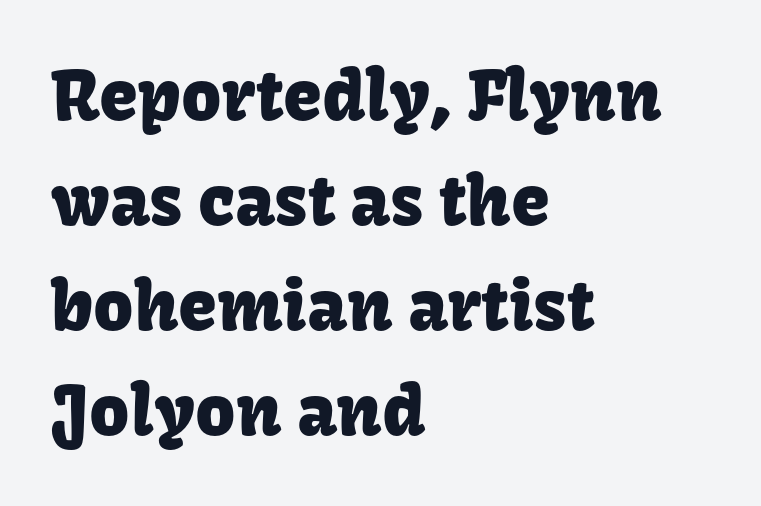
{"serif": "no", "italic": "no", "width": "normal", "stroke_contrast": "low", "x_height": "medium", "monospaced": "no", "underline": "no", "align": "left", "line_spacing": "normal", "line_spacing_ratio": 1.5, "letter_spacing": "normal", "letter_spacing_em": 0.0, "glyph_px": 70}
